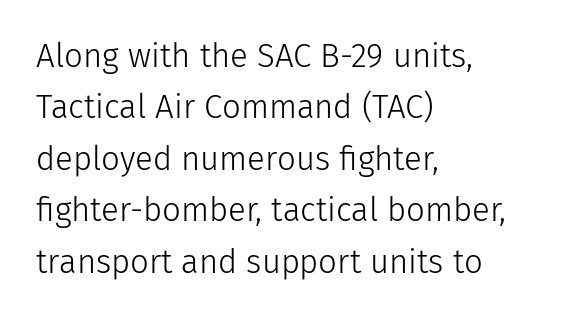
Q: Is the text bold? A: No.
Q: Is the text italic (slanted)? A: No, it is upright.
Q: Is the typeface a serif or a sans-serif typeface? A: Sans-serif.
Q: Is the text underlined? A: No.
Q: How is the paragraph aligned? A: Left-aligned.
Q: Is the spacing between letters normal or unusually wide? A: Normal.
Q: Is the spacing between lines tight, normal or loose? A: Normal.
Q: Width (condensed, normal, or wide)? A: Normal.
Q: Stroke contrast? A: Low.
Q: x-height? A: Medium.
Q: Monospaced? A: No.
